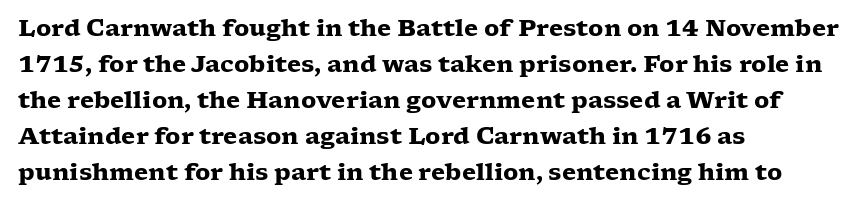
The line-height multiplier appears to be the usual default. Plain, unruled lines of type. The type is set solid horizontally, with unmodified tracking. Horizontal alignment here is leftward, the default for most running prose. Does the weight exceed regular? Yes, all the way to bold.
